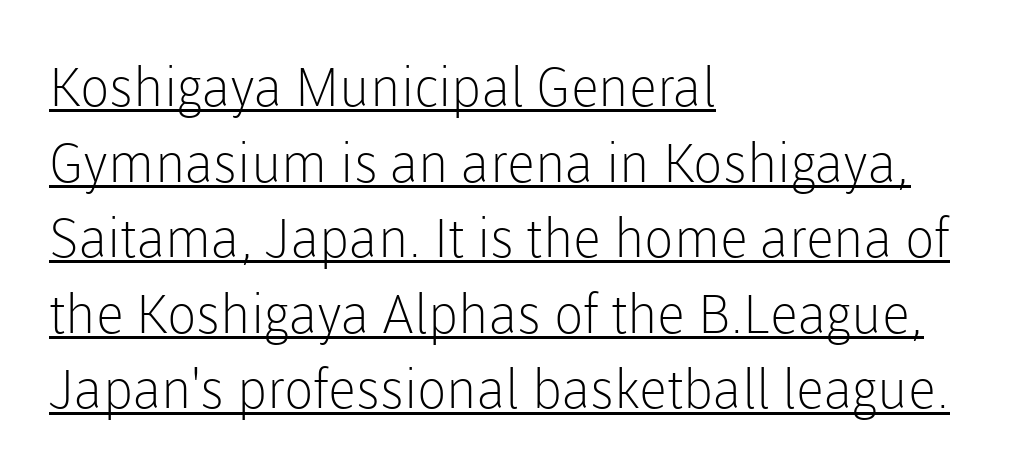
The image shows 54 px light sans-serif type, upright; set left-aligned, normal line spacing (1.4x), normal letter spacing, underlined; low stroke contrast and a medium x-height.
